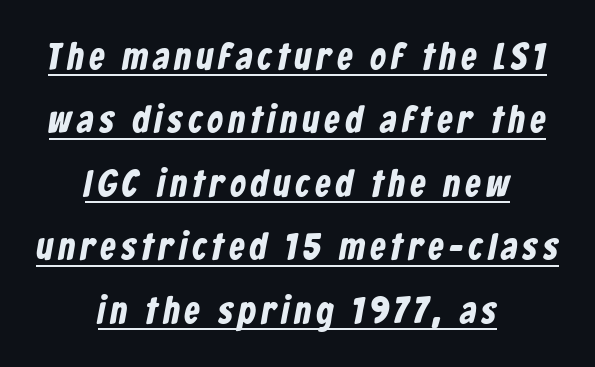
The image shows 38 px condensed sans-serif type; set centered, normal line spacing (1.67x), underlined; low stroke contrast and a medium x-height.
